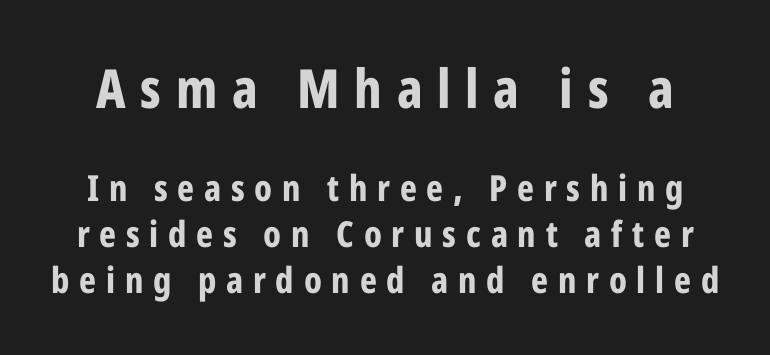
Spacing verdict: proportional, widths tailored to each character. If you drew a line through each stem, it would be perfectly vertical. Note: larger setting up top, smaller setting below. Each word looks stretched out because of the extra space between its letters. Lines of text with bare space underneath. Are there feet on the stems? There aren't — it's a sans.
